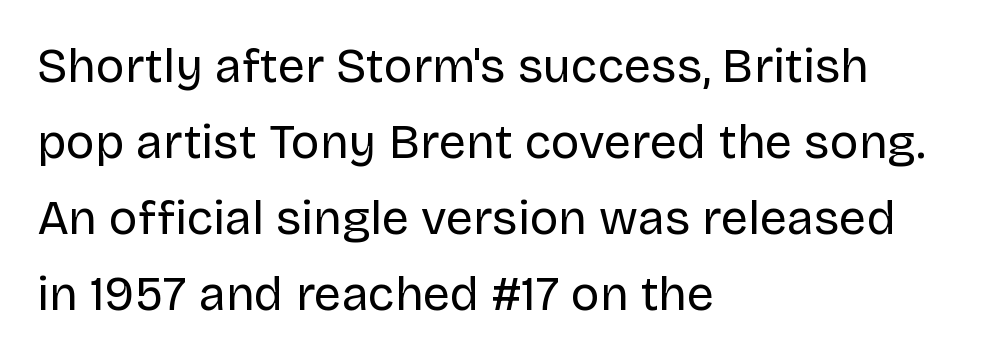
Q: Is the text bold? A: No.
Q: Is the text italic (slanted)? A: No, it is upright.
Q: Is the typeface a serif or a sans-serif typeface? A: Sans-serif.
Q: Is the text underlined? A: No.
Q: How is the paragraph aligned? A: Left-aligned.
Q: Is the spacing between letters normal or unusually wide? A: Normal.
Q: Is the spacing between lines tight, normal or loose? A: Normal.
Q: Width (condensed, normal, or wide)? A: Normal.
Q: Stroke contrast? A: Low.
Q: x-height? A: Large.
Q: Monospaced? A: No.
